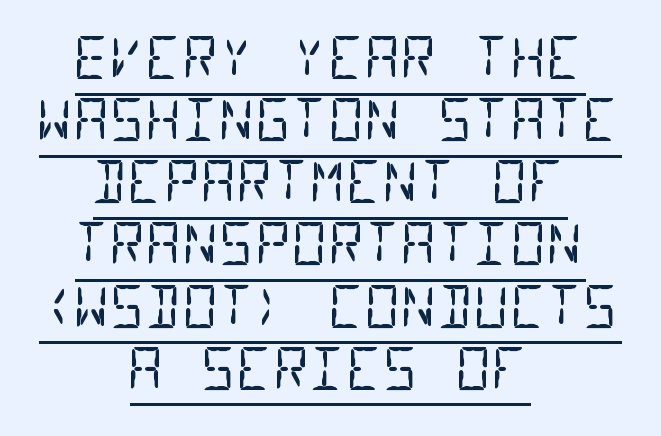
Interline gaps are noticeably narrow in this sample. This is sans-serif lettering, the kind often seen on screens and signage. In terms of letterspacing, this is plain default setting. Honestly, the underline is the first thing you notice here.
